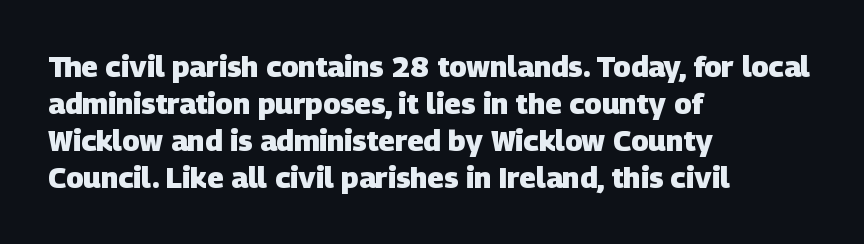
The image shows 29 px heavy sans-serif type; set left-aligned, normal line spacing (1.28x), normal letter spacing, not underlined; low stroke contrast and a large x-height.
